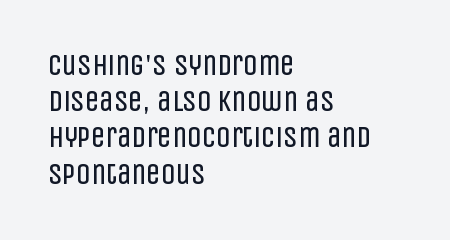
Q: Is the text bold? A: No.
Q: Is the text italic (slanted)? A: No, it is upright.
Q: Is the typeface a serif or a sans-serif typeface? A: Sans-serif.
Q: Is the text underlined? A: No.
Q: How is the paragraph aligned? A: Left-aligned.
Q: Is the spacing between letters normal or unusually wide? A: Normal.
Q: Is the spacing between lines tight, normal or loose? A: Normal.
Q: Width (condensed, normal, or wide)? A: Condensed.
Q: Stroke contrast? A: Low.
Q: x-height? A: Large.
Q: Monospaced? A: No.
